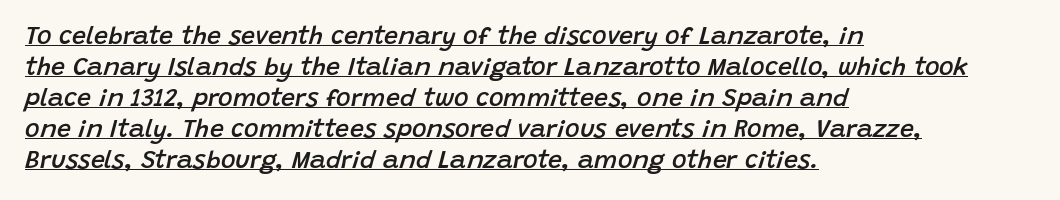
Q: Is the text bold? A: Semi-bold.
Q: Is the text italic (slanted)? A: Yes, it leans right by about 15 degrees.
Q: Is the text underlined? A: Yes.
Q: How is the paragraph aligned? A: Left-aligned.
Q: Is the spacing between letters normal or unusually wide? A: Normal.
